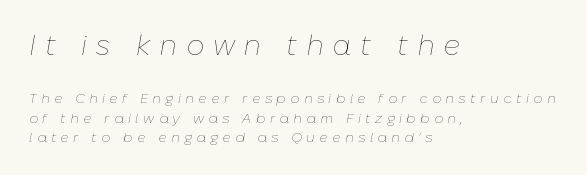
{"italic": "yes", "lean": "right", "slant_degrees": 10, "bold": "no", "weight": "thin", "width": "normal", "stroke_contrast": "low", "x_height": "medium", "monospaced": "no", "underline": "no", "align": "left", "line_spacing": "normal", "line_spacing_ratio": 1.39, "letter_spacing": "wide", "letter_spacing_em": 0.32, "larger_block": "first", "size_ratio": 2.0, "glyph_px": 28}
